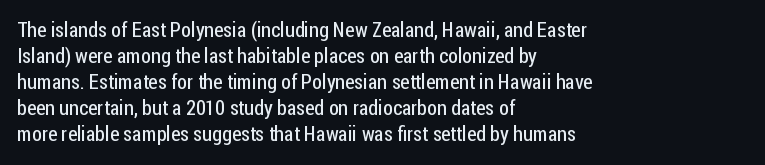
The image shows 21 px text type, upright; set left-aligned, line spacing 1.24x, normal letter spacing, not underlined.
